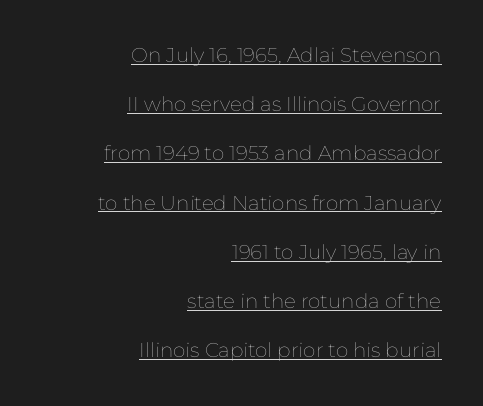
The ragged edge is on the left, which tells us the setting is flush right. Looks like someone drew a line under every word here. Weight class: somewhere from thin through regular. No italicization has been applied; the sample stays upright. How would I describe the line gaps? Wide and relaxed.
